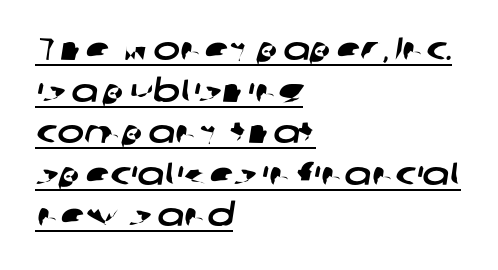
Q: Is the typeface a serif or a sans-serif typeface? A: Sans-serif.
Q: Is the text underlined? A: Yes.
Q: How is the paragraph aligned? A: Left-aligned.
Q: Is the spacing between letters normal or unusually wide? A: Normal.
Q: Is the spacing between lines tight, normal or loose? A: Normal.
Q: Width (condensed, normal, or wide)? A: Wide.
Q: Stroke contrast? A: Low.
Q: x-height? A: Medium.
Q: Monospaced? A: No.
